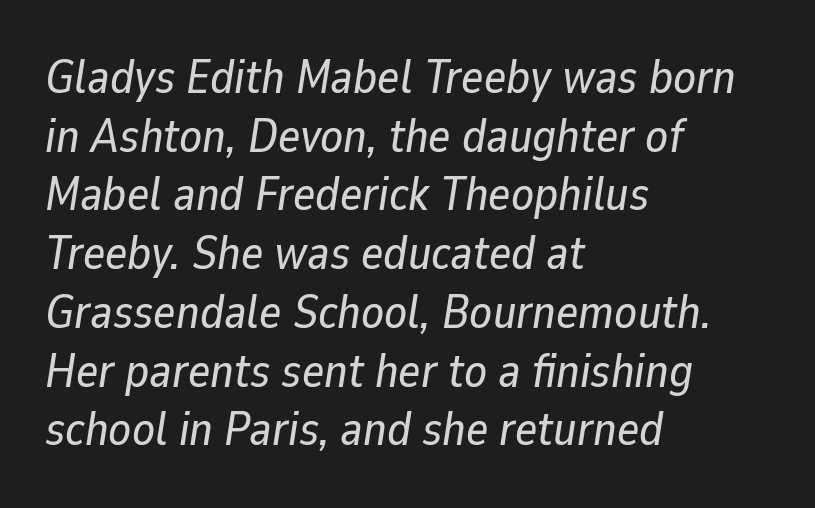
Q: Is the text italic (slanted)? A: Yes, it leans right by about 9 degrees.
Q: Is the text underlined? A: No.
Q: How is the paragraph aligned? A: Left-aligned.
Q: Is the spacing between letters normal or unusually wide? A: Normal.
Q: Is the spacing between lines tight, normal or loose? A: Normal.
Q: Width (condensed, normal, or wide)? A: Normal.
Q: Stroke contrast? A: Low.
Q: x-height? A: Medium.
Q: Monospaced? A: No.
